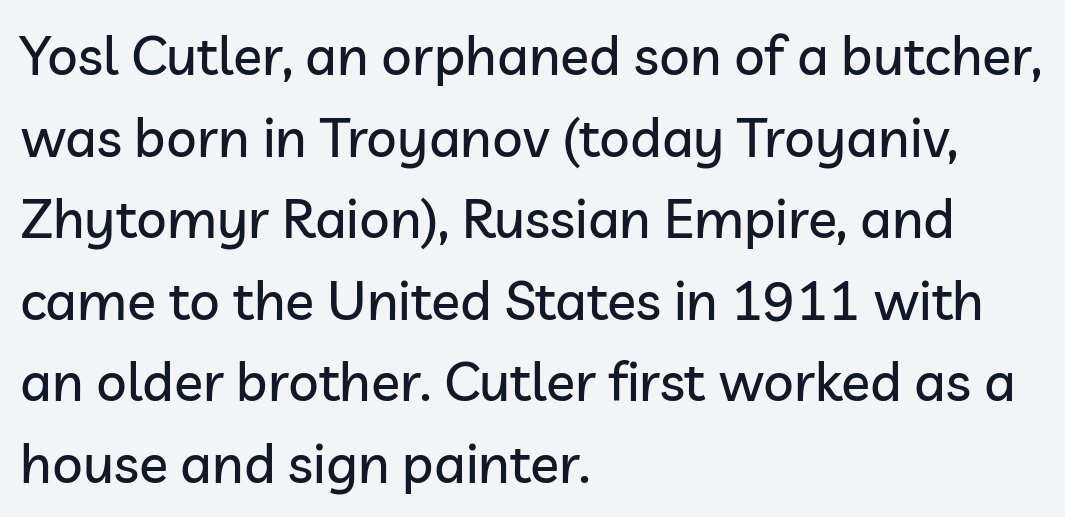
{"serif": "no", "italic": "no", "width": "normal", "stroke_contrast": "low", "x_height": "medium", "monospaced": "no", "underline": "no", "align": "left", "line_spacing": "normal", "line_spacing_ratio": 1.51, "letter_spacing": "normal", "letter_spacing_em": 0.0, "glyph_px": 54}
